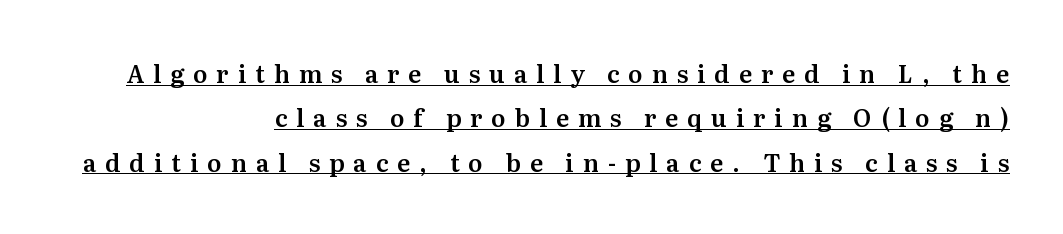
Q: Is the text italic (slanted)? A: No, it is upright.
Q: Is the text underlined? A: Yes.
Q: How is the paragraph aligned? A: Right-aligned.
Q: Is the spacing between letters normal or unusually wide? A: Unusually wide.
